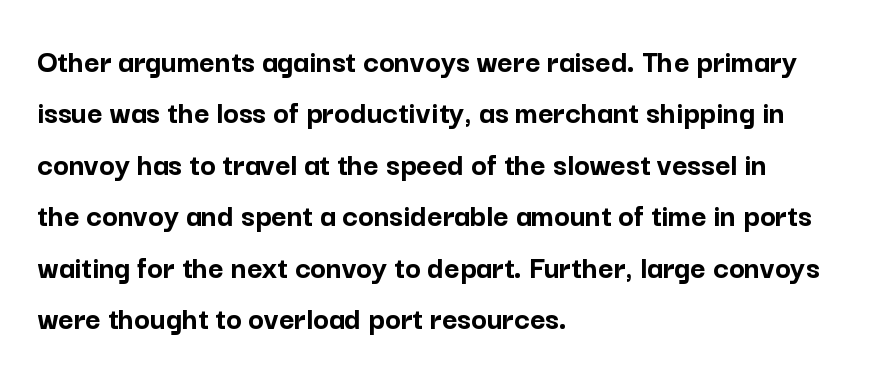
Nope, no serifs anywhere on these letters. The rendering uses a moderate line-height, typical for paragraphs. The string is rendered with underlining switched off. Tracking value appears to be zero — textbook default spacing. As a designer I'd log this as weight 700, bold. The lines in this sample share a left origin and differ only in where they stop.
